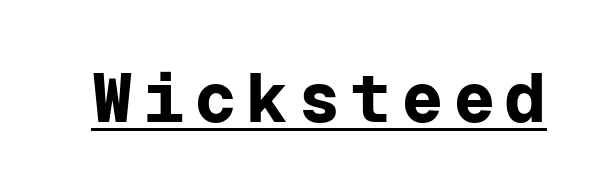
Q: Is the text bold? A: Yes.
Q: Is the text italic (slanted)? A: No, it is upright.
Q: Is the typeface a serif or a sans-serif typeface? A: Sans-serif.
Q: Is the text underlined? A: Yes.
Q: Width (condensed, normal, or wide)? A: Normal.
Q: Stroke contrast? A: Low.
Q: x-height? A: Medium.
Q: Monospaced? A: Yes.
